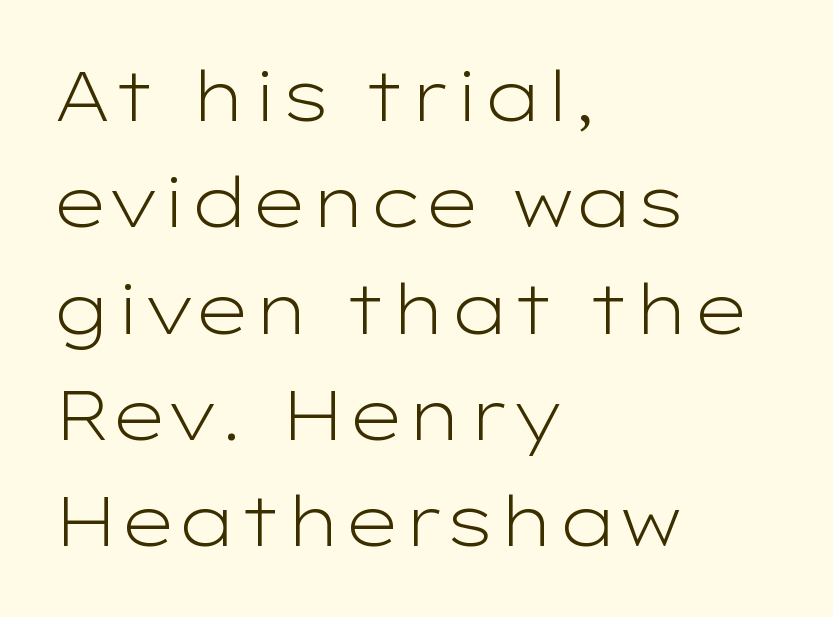
One-word summary of the alignment: left. Unmarked baselines from the first word to the last. Words appear dense and cohesive because spacing is normal. Vertical stems look standard width or narrower in stroke. The letters advance in unequal steps, a hallmark of proportional type.
